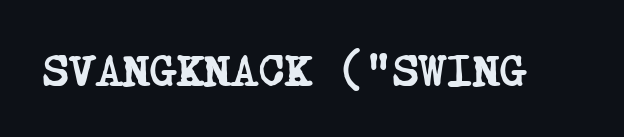
The image shows 46 px semibold, condensed serif type; set normal letter spacing, not underlined; low stroke contrast and a large x-height.
